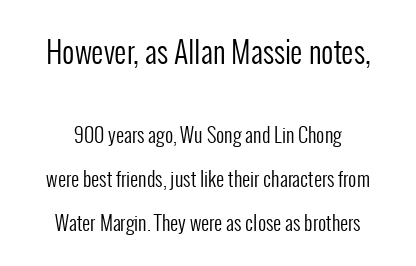
The glyphs in this specimen are sans serif. A student would call this center alignment; a typographer would say set centered. Successive baselines arrive slowly, with a big drop between each. Here the first block reads like a headline and the second like body copy. Quick note: underline off. The strokes are not fattened; the text isn't bold.
